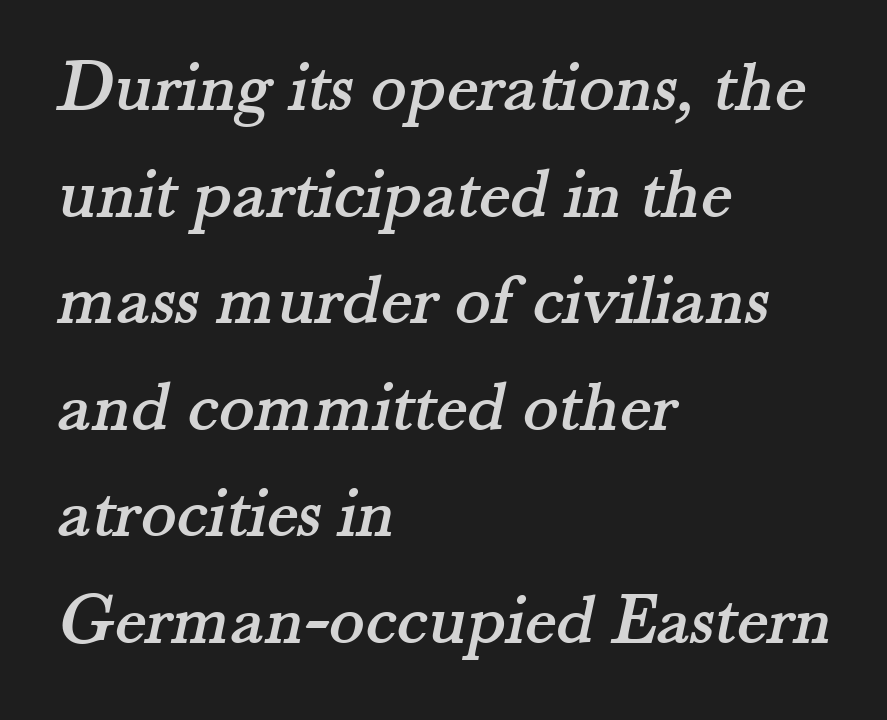
The image shows 74 px serif type; set left-aligned, normal line spacing (1.44x), normal letter spacing, not underlined; medium stroke contrast and a small x-height.
